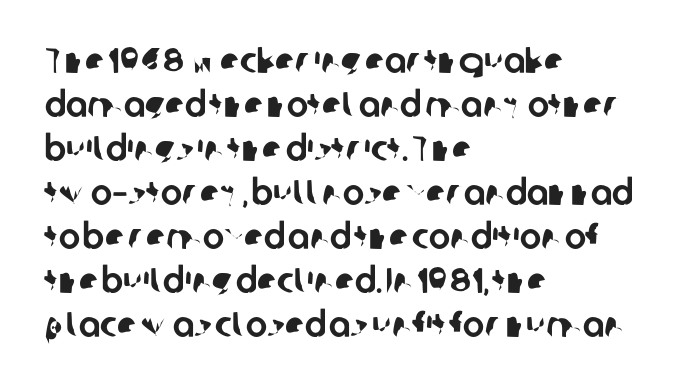
Q: Is the typeface a serif or a sans-serif typeface? A: Sans-serif.
Q: Is the text underlined? A: No.
Q: How is the paragraph aligned? A: Left-aligned.
Q: Is the spacing between letters normal or unusually wide? A: Normal.
Q: Width (condensed, normal, or wide)? A: Normal.
Q: Stroke contrast? A: Low.
Q: x-height? A: Medium.
Q: Monospaced? A: No.
